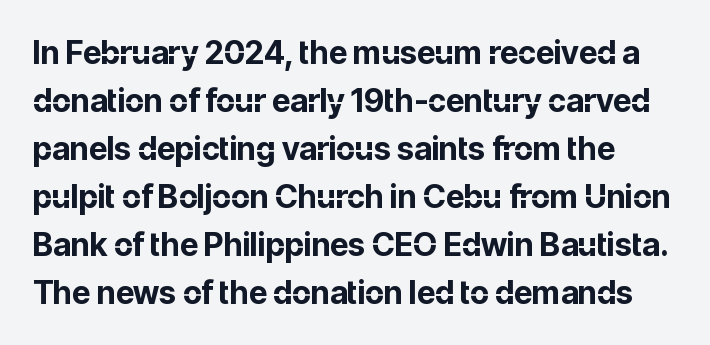
The image shows 32 px bold sans-serif type, upright; set normal line spacing (1.5x), normal letter spacing, not underlined; low stroke contrast and a medium x-height.
